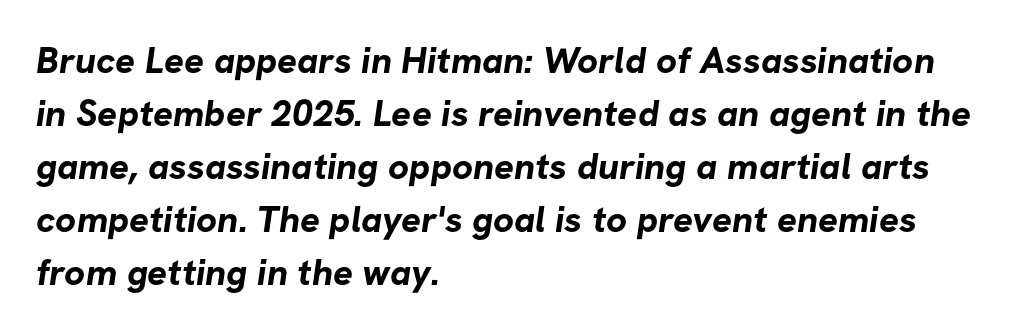
The image shows 37 px bold sans-serif type; set left-aligned, normal line spacing (1.43x), normal letter spacing, not underlined; low stroke contrast and a medium x-height.
